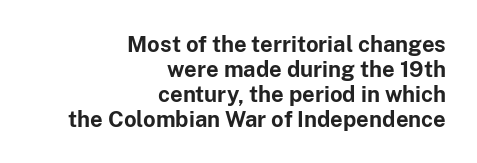
What weight is shown? A full bold with thick strokes. The tracking reads as untouched default to a designer's eye. A typesetter would call this leading minimal, almost set solid. Posture: upright roman. Does the copy run flush right? Yes — the right margin is perfectly even. Check under the words: just untouched page.
